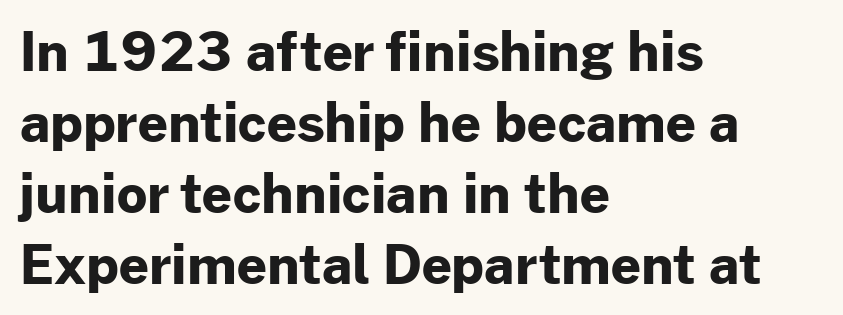
The image shows 53 px bold sans-serif type, upright; set left-aligned, normal line spacing (1.34x), normal letter spacing, not underlined; low stroke contrast and a medium x-height.
